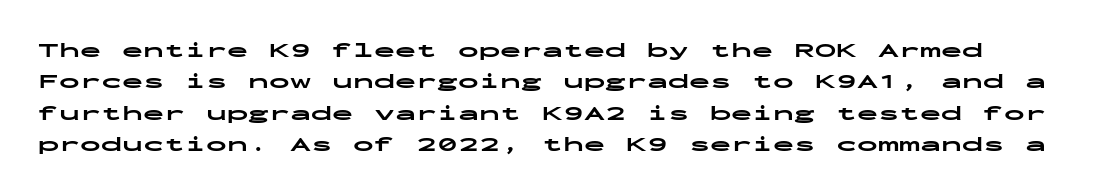
These lines keep a tight, regular rhythm from letter to letter. The type sits square on the baseline with zero lean. The string is rendered with underlining switched off. Every letter is thick-stroked: bold, no question.
